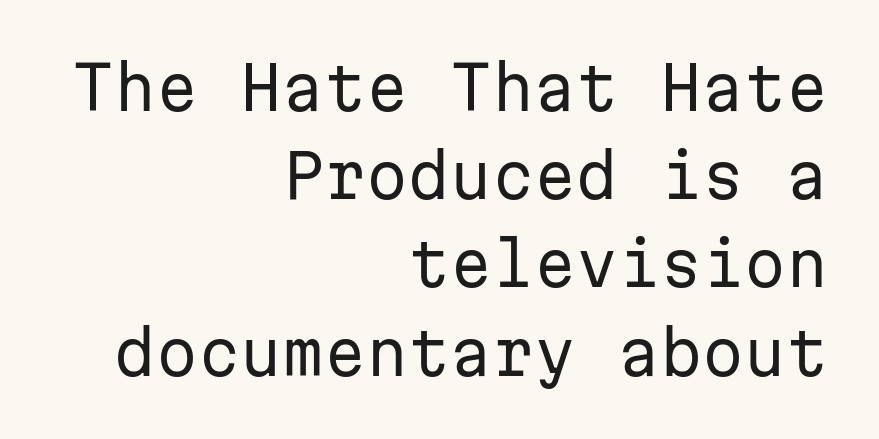
Q: Is the text bold? A: No.
Q: Is the text italic (slanted)? A: No, it is upright.
Q: Is the typeface a serif or a sans-serif typeface? A: Sans-serif.
Q: Is the text underlined? A: No.
Q: How is the paragraph aligned? A: Right-aligned.
Q: Is the spacing between letters normal or unusually wide? A: Normal.
Q: Is the spacing between lines tight, normal or loose? A: Normal.
Q: Width (condensed, normal, or wide)? A: Normal.
Q: Stroke contrast? A: Low.
Q: x-height? A: Medium.
Q: Monospaced? A: Yes.
